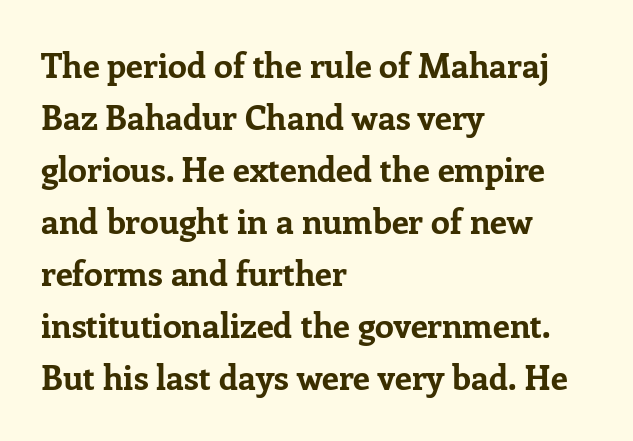
Quick note: not italic, upright. Alignment: flush left. The face used here is rendered with its standard letterfit. Each letter keeps its own natural width here, so spacing adapts to shape.
